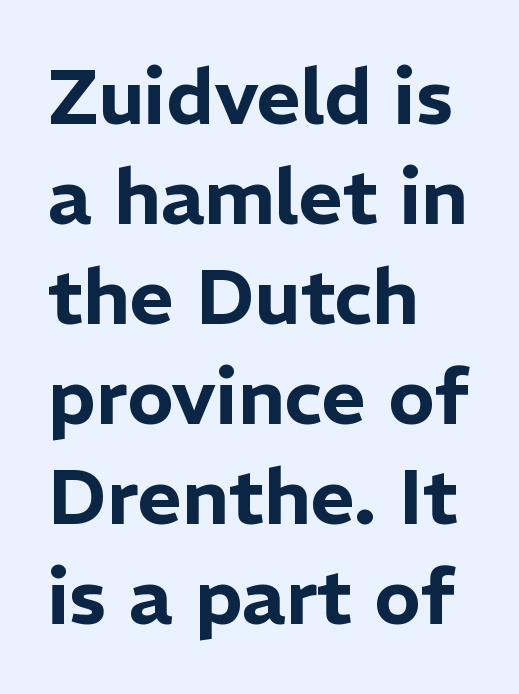
{"serif": "no", "italic": "no", "width": "normal", "stroke_contrast": "low", "x_height": "medium", "monospaced": "no", "underline": "no", "align": "left", "line_spacing": "normal", "line_spacing_ratio": 1.3, "letter_spacing": "normal", "letter_spacing_em": 0.0, "glyph_px": 77}
